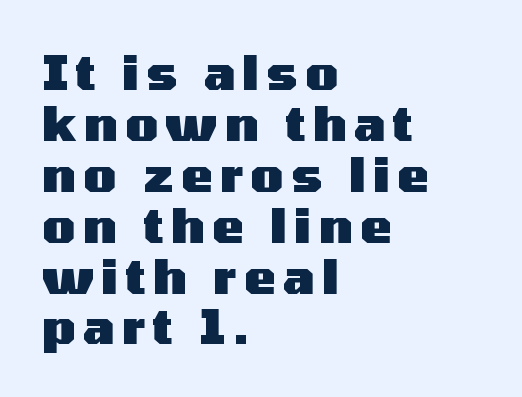
Q: Is the text bold? A: Yes.
Q: Is the text italic (slanted)? A: No, it is upright.
Q: Is the typeface a serif or a sans-serif typeface? A: Sans-serif.
Q: Is the text underlined? A: No.
Q: How is the paragraph aligned? A: Left-aligned.
Q: Is the spacing between lines tight, normal or loose? A: Tight.
Q: Width (condensed, normal, or wide)? A: Wide.
Q: Stroke contrast? A: Medium.
Q: x-height? A: Medium.
Q: Monospaced? A: No.
